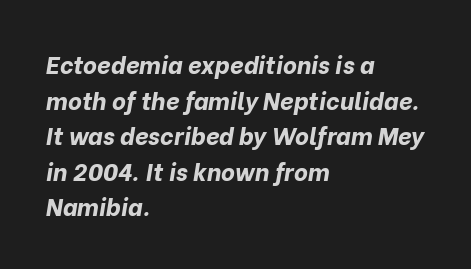
The image shows 24 px bold type, italic (leaning right); set left-aligned, normal line spacing (1.48x), normal letter spacing, not underlined.
